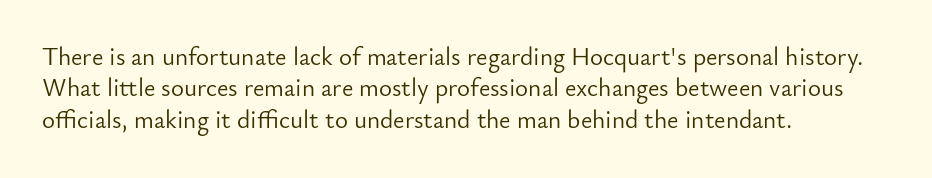
No letter is thick-stroked: the sample isn't bold. This is roman type, the default non-slanted kind. One glance says typical: line gaps are just what's usual. Plain, unruled lines of type. This sample is left-justified, so line endings fall wherever the words run out.
